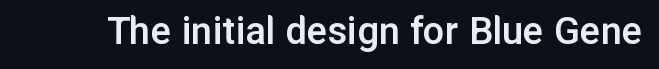
Nope, no serifs anywhere on these letters. Every letter is mildly thick-stroked: semibold rather than bold. It's the straight-up-and-down kind of type. The face used here is proportionally spaced, like ordinary book or web type. Tracking here is standard; glyphs follow each other at the usual distance. The specimen omits any rule beneath the text block's lines.
